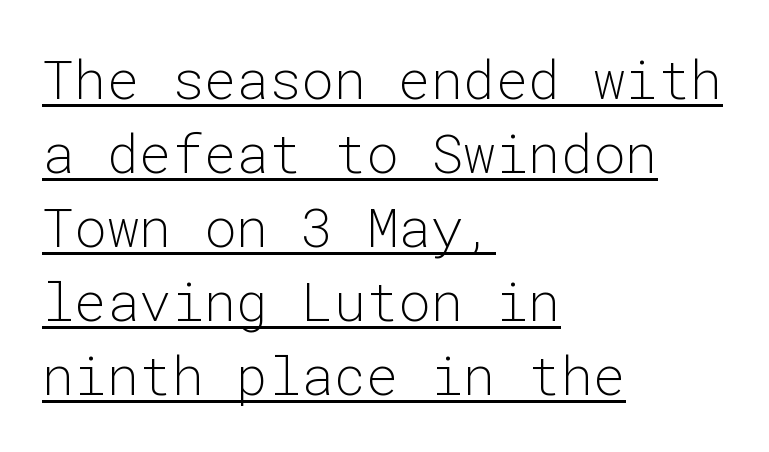
Short note: letters normally spaced. Whoever set this chose a conventional vertical rhythm. Ascenders rise straight up at ninety degrees. You can tell from the bare stems that sans-serif type was used. Looks like someone drew a line under every word here.
